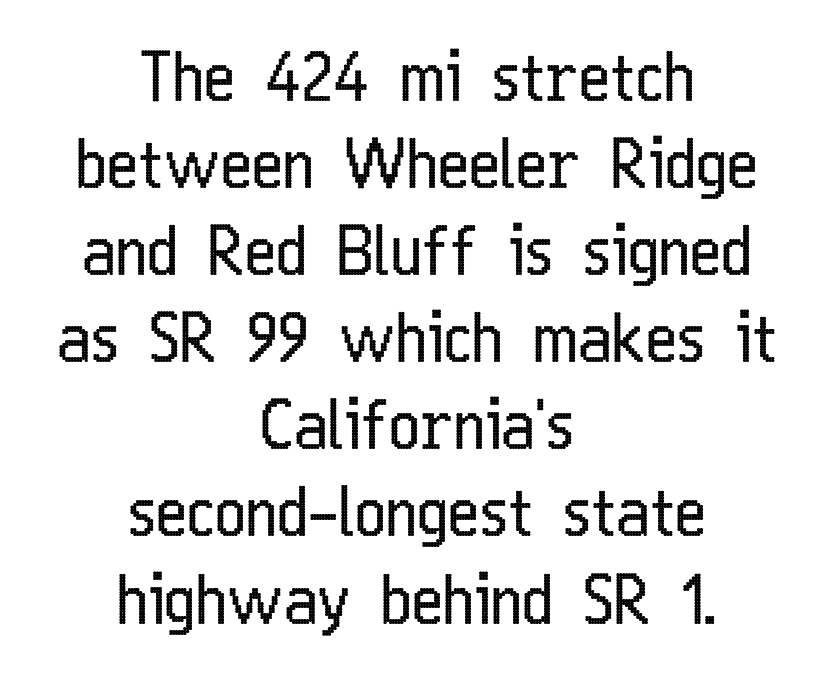
The image shows 67 px regular-weight, condensed sans-serif type, upright; set centered, normal line spacing (1.3x), normal letter spacing, not underlined; low stroke contrast and a medium x-height.
